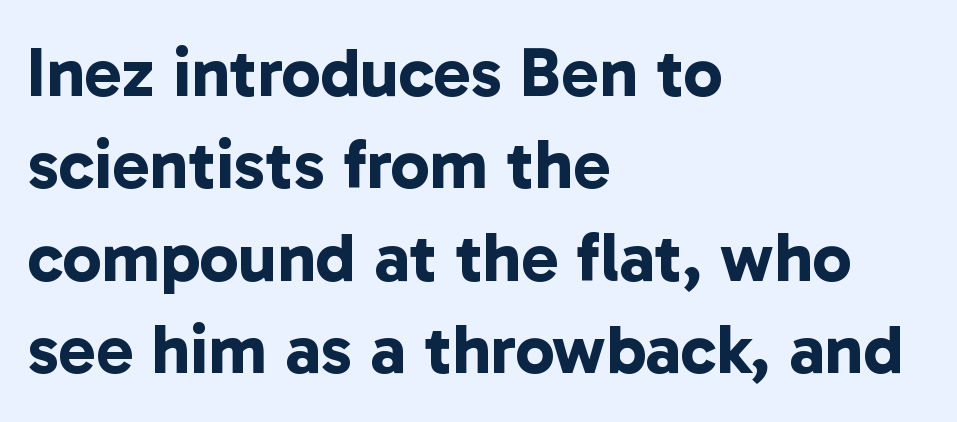
The image shows 70 px bold sans-serif type; set left-aligned, normal line spacing (1.32x), normal letter spacing, not underlined; low stroke contrast and a medium x-height.
